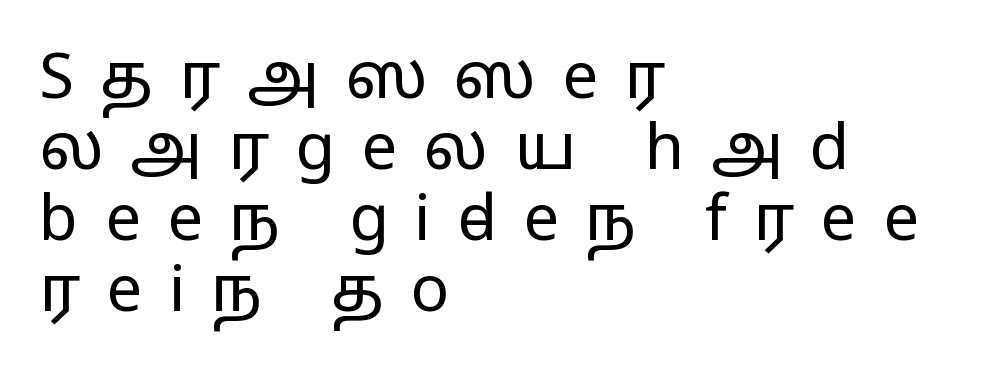
Q: Is the text bold? A: No.
Q: Is the text italic (slanted)? A: No, it is upright.
Q: Is the typeface a serif or a sans-serif typeface? A: Sans-serif.
Q: Is the text underlined? A: No.
Q: How is the paragraph aligned? A: Left-aligned.
Q: Is the spacing between letters normal or unusually wide? A: Unusually wide.
Q: Is the spacing between lines tight, normal or loose? A: Tight.
Q: Width (condensed, normal, or wide)? A: Wide.
Q: Stroke contrast? A: Low.
Q: x-height? A: Medium.
Q: Monospaced? A: No.
